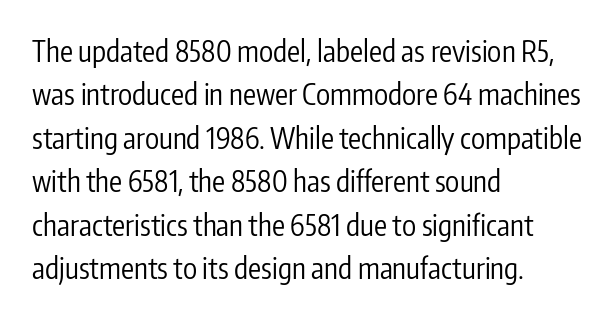
{"serif": "no", "italic": "no", "bold": "no", "weight": "regular", "width": "condensed", "stroke_contrast": "low", "x_height": "medium", "monospaced": "no", "underline": "no", "align": "left", "line_spacing": "normal", "line_spacing_ratio": 1.5, "letter_spacing": "normal", "letter_spacing_em": 0.0, "glyph_px": 29}
